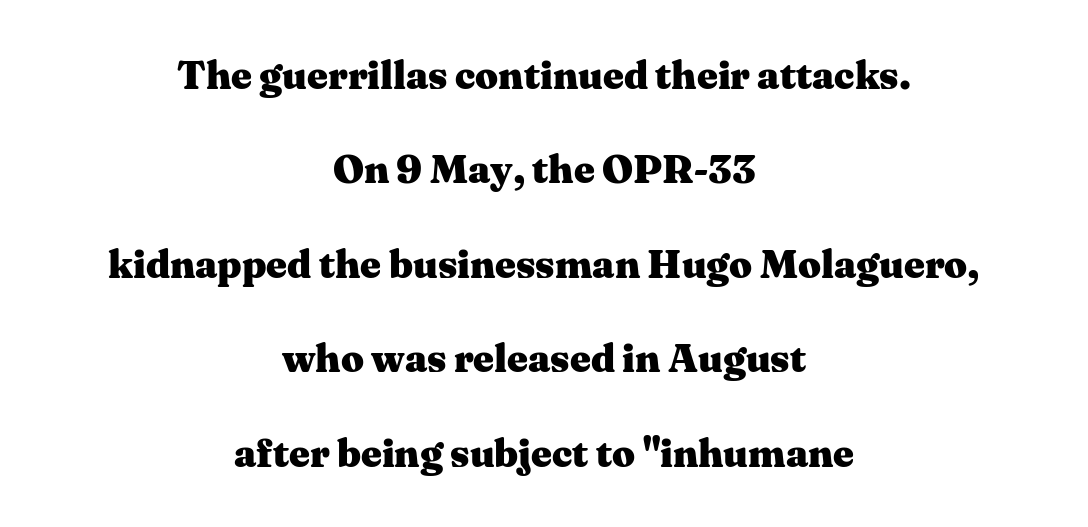
{"serif": "yes", "italic": "no", "bold": "yes", "weight": "heavy", "width": "wide", "stroke_contrast": "medium", "x_height": "medium", "monospaced": "no", "underline": "no", "align": "center", "line_spacing": "loose", "line_spacing_ratio": 2.36, "letter_spacing": "normal", "letter_spacing_em": 0.0, "glyph_px": 40}
